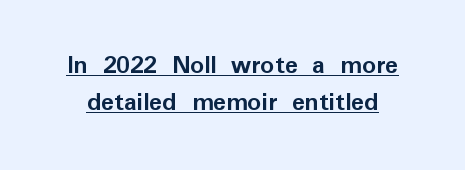
The passage shown is underscored from start to finish. A dark, heavy texture on the line: the type is bold. Every character sits straight up, as roman type does. A typesetter would call this zero additional tracking. One glance says typical: line gaps are just what's usual.
